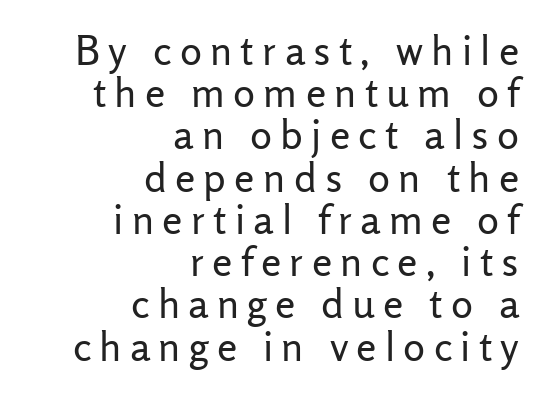
The image shows 41 px regular-weight sans-serif type, upright; set right-aligned, tight line spacing (1.03x), unusually wide letter spacing (+0.2 em), not underlined; low stroke contrast and a medium x-height.
